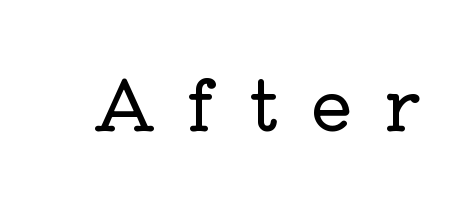
Q: Is the text italic (slanted)? A: No, it is upright.
Q: Is the typeface a serif or a sans-serif typeface? A: Serif.
Q: Is the text underlined? A: No.
Q: Is the spacing between letters normal or unusually wide? A: Unusually wide.
Q: Width (condensed, normal, or wide)? A: Normal.
Q: Stroke contrast? A: Low.
Q: x-height? A: Medium.
Q: Monospaced? A: No.
